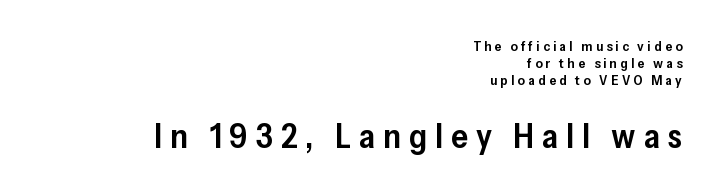
Q: Is the text bold? A: Semi-bold.
Q: Is the text italic (slanted)? A: No, it is upright.
Q: Is the typeface a serif or a sans-serif typeface? A: Sans-serif.
Q: Is the text underlined? A: No.
Q: How is the paragraph aligned? A: Right-aligned.
Q: Is the spacing between letters normal or unusually wide? A: Unusually wide.
Q: Which block of text is set in a larger size, the first (top) or the second (bottom)? A: The second (bottom) one.
Q: Width (condensed, normal, or wide)? A: Normal.
Q: Stroke contrast? A: Low.
Q: x-height? A: Medium.
Q: Monospaced? A: No.
